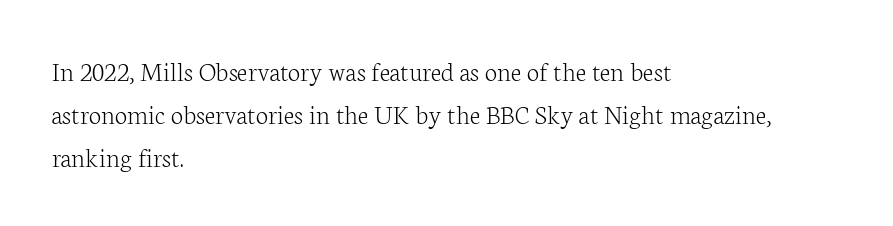
Q: Is the text bold? A: No.
Q: Is the text italic (slanted)? A: No, it is upright.
Q: Is the typeface a serif or a sans-serif typeface? A: Serif.
Q: Is the text underlined? A: No.
Q: How is the paragraph aligned? A: Left-aligned.
Q: Is the spacing between letters normal or unusually wide? A: Normal.
Q: Is the spacing between lines tight, normal or loose? A: Normal.
Q: Width (condensed, normal, or wide)? A: Normal.
Q: Stroke contrast? A: Low.
Q: x-height? A: Medium.
Q: Monospaced? A: No.
